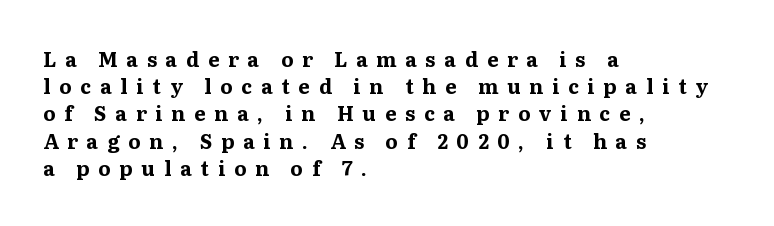
The image shows 20 px bold type, upright; set left-aligned, normal line spacing (1.36x), unusually wide letter spacing (+0.44 em), not underlined.
